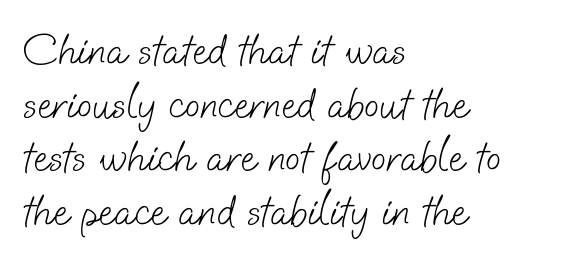
The image shows 44 px light sans-serif type; set left-aligned, line spacing 1.22x, normal letter spacing, not underlined; low stroke contrast and a small x-height.
